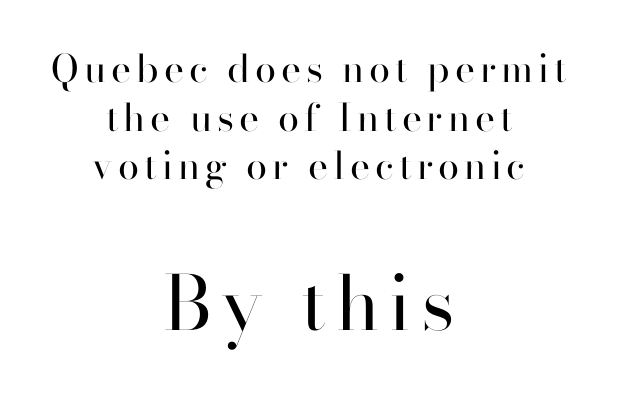
Q: Is the text bold? A: No.
Q: Is the text italic (slanted)? A: No, it is upright.
Q: Is the typeface a serif or a sans-serif typeface? A: Sans-serif.
Q: Is the text underlined? A: No.
Q: How is the paragraph aligned? A: Centered.
Q: Is the spacing between lines tight, normal or loose? A: Normal.
Q: Which block of text is set in a larger size, the first (top) or the second (bottom)? A: The second (bottom) one.
Q: Width (condensed, normal, or wide)? A: Normal.
Q: Stroke contrast? A: High.
Q: x-height? A: Small.
Q: Monospaced? A: No.
